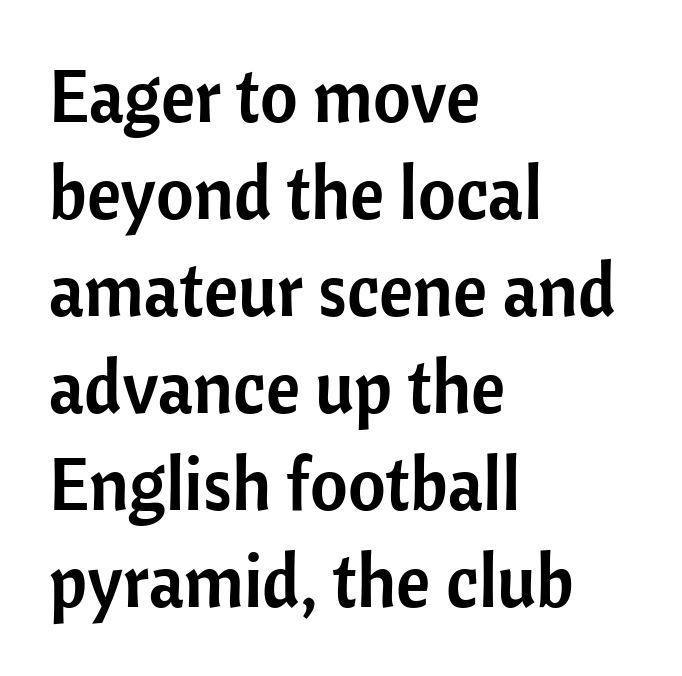
Leading matches the norm, producing a regular column. Which margin do the lines hug? The left one — the right edge is uneven. Unlike a traditional serif, this face leaves its strokes unadorned. Caption: standard tracking, unaltered. No word sits above an underline.
